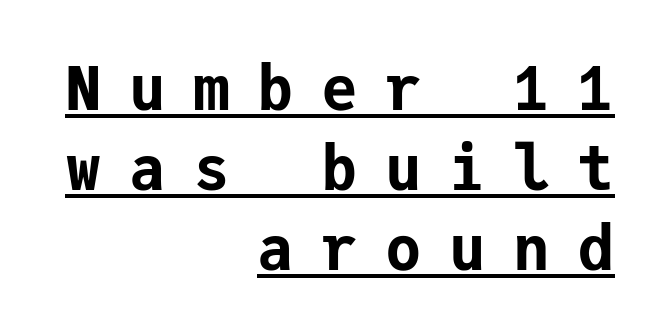
Q: Is the text bold? A: Yes.
Q: Is the text italic (slanted)? A: No, it is upright.
Q: Is the typeface a serif or a sans-serif typeface? A: Sans-serif.
Q: Is the text underlined? A: Yes.
Q: How is the paragraph aligned? A: Right-aligned.
Q: Is the spacing between letters normal or unusually wide? A: Unusually wide.
Q: Is the spacing between lines tight, normal or loose? A: Normal.
Q: Width (condensed, normal, or wide)? A: Normal.
Q: Stroke contrast? A: Low.
Q: x-height? A: Medium.
Q: Monospaced? A: Yes.
